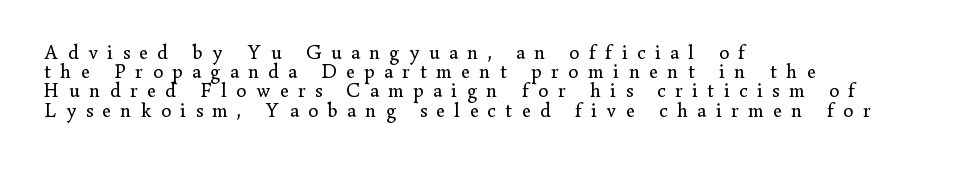
{"italic": "no", "bold": "no", "underline": "no", "align": "left", "line_spacing": "tight", "line_spacing_ratio": 0.96, "letter_spacing": "wide", "letter_spacing_em": 0.48, "glyph_px": 20}
